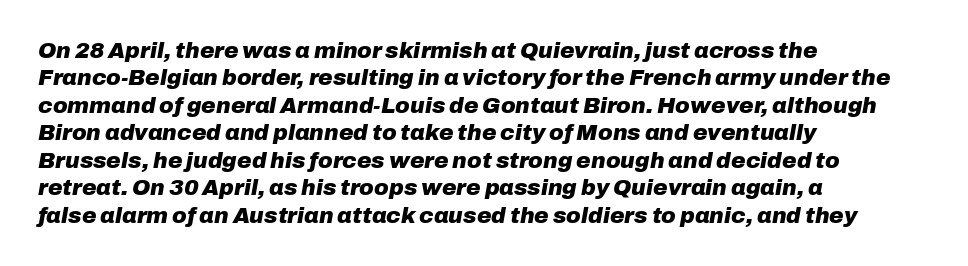
Q: Is the text bold? A: Yes.
Q: Is the text italic (slanted)? A: Yes, it leans right by about 10 degrees.
Q: Is the text underlined? A: No.
Q: How is the paragraph aligned? A: Left-aligned.
Q: Is the spacing between letters normal or unusually wide? A: Normal.
Q: Is the spacing between lines tight, normal or loose? A: Normal.
